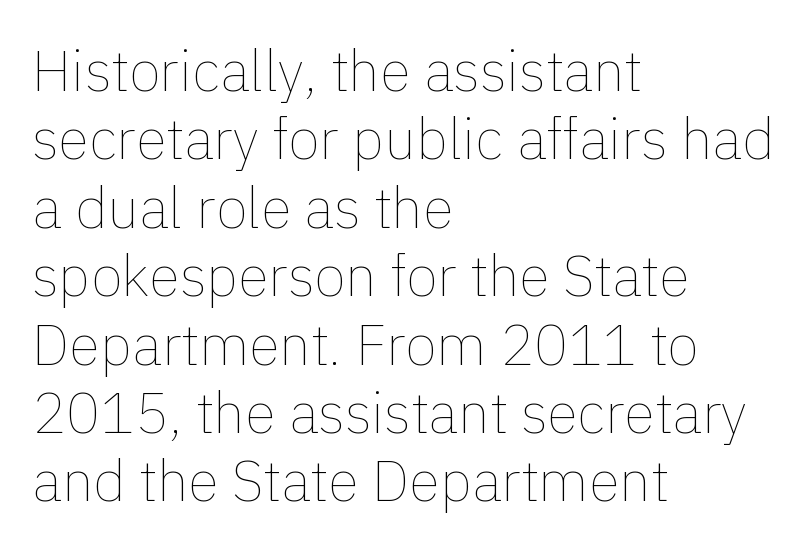
{"italic": "no", "bold": "no", "weight": "thin", "width": "normal", "x_height": "medium", "monospaced": "no", "underline": "no", "align": "left", "line_spacing_ratio": 1.2, "letter_spacing": "normal", "letter_spacing_em": 0.0, "glyph_px": 57}
